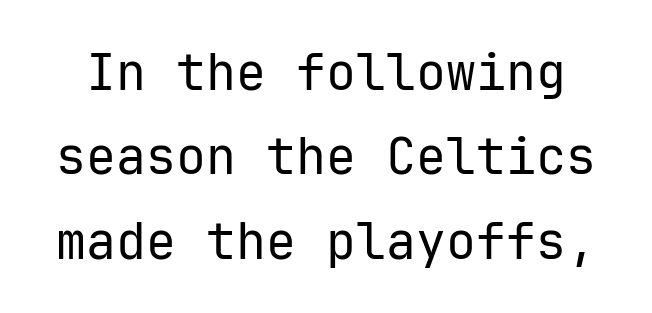
{"serif": "no", "italic": "no", "bold": "no", "weight": "regular", "width": "normal", "stroke_contrast": "low", "x_height": "medium", "monospaced": "yes", "underline": "no", "line_spacing": "normal", "line_spacing_ratio": 1.69, "letter_spacing": "normal", "letter_spacing_em": 0.0, "glyph_px": 50}
